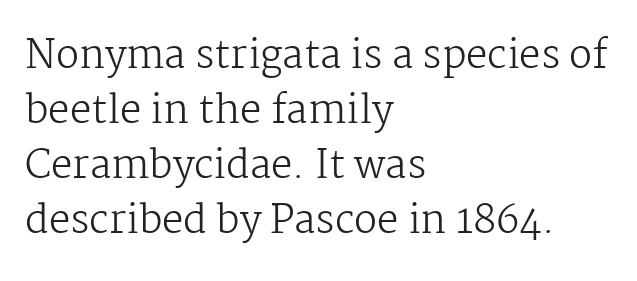
The image shows 38 px regular-weight serif type, upright; set left-aligned, normal line spacing (1.45x), normal letter spacing, not underlined; medium stroke contrast and a medium x-height.
